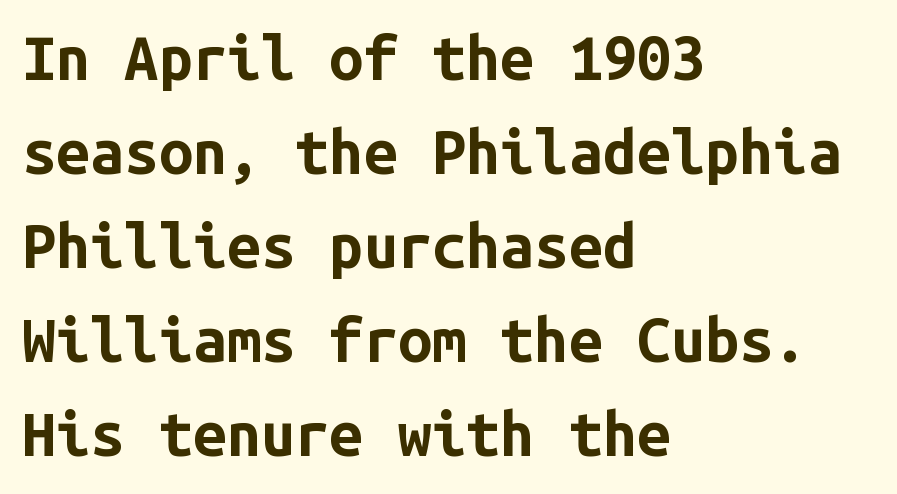
The strip under each line holds only bare page. Monospaced: the letters line up in strict vertical columns. Ascenders rise straight up at ninety degrees. Does extra space separate the letters? No, they use regular spacing.
